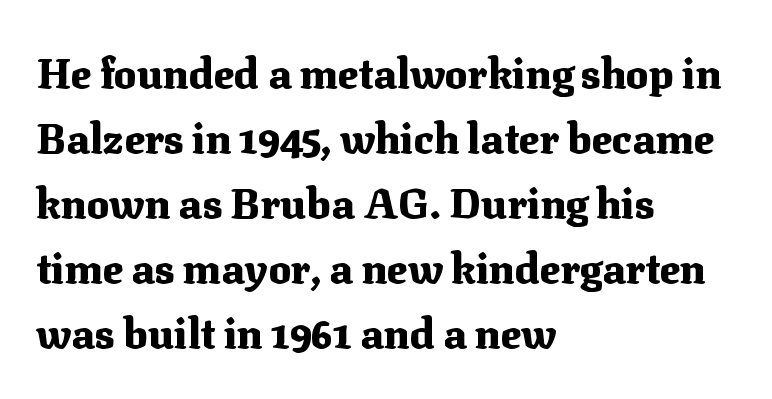
Q: Is the text bold? A: Yes.
Q: Is the text italic (slanted)? A: No, it is upright.
Q: Is the typeface a serif or a sans-serif typeface? A: Serif.
Q: Is the text underlined? A: No.
Q: How is the paragraph aligned? A: Left-aligned.
Q: Is the spacing between letters normal or unusually wide? A: Normal.
Q: Is the spacing between lines tight, normal or loose? A: Normal.
Q: Width (condensed, normal, or wide)? A: Normal.
Q: Stroke contrast? A: Medium.
Q: x-height? A: Medium.
Q: Monospaced? A: No.
